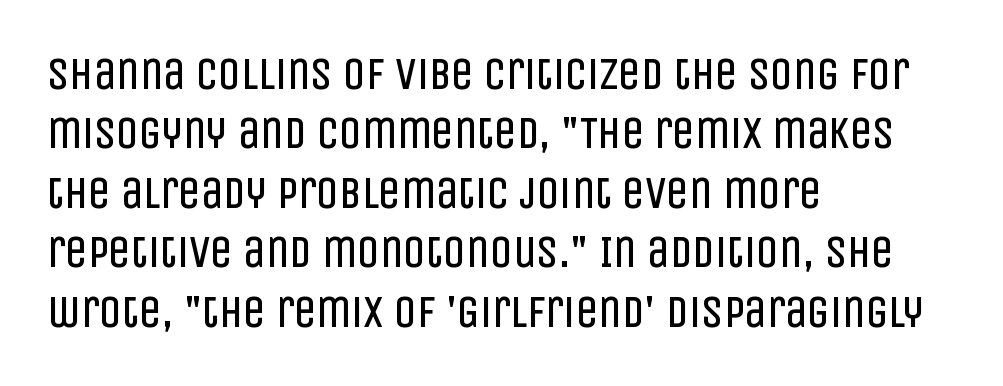
The passage shown has conventional tracking throughout. Any mark beneath the type? The region is blank. The letters advance in unequal steps, a hallmark of proportional type. Every stem runs plumb, perpendicular to the baseline. The type family on display is of the sans-serif kind. Does the copy run flush right? No — it runs flush left.
